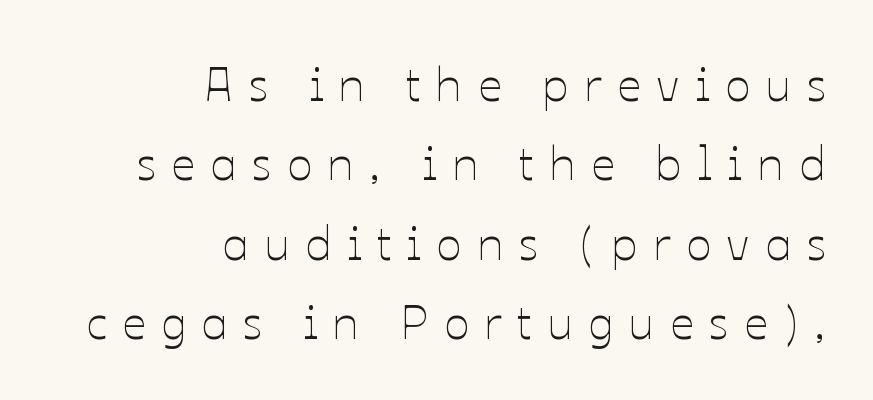
{"italic": "no", "bold": "no", "weight": "thin", "width": "normal", "stroke_contrast": "low", "x_height": "medium", "monospaced": "no", "underline": "no", "align": "right", "line_spacing": "normal", "line_spacing_ratio": 1.69, "letter_spacing": "wide", "letter_spacing_em": 0.33, "glyph_px": 47}
